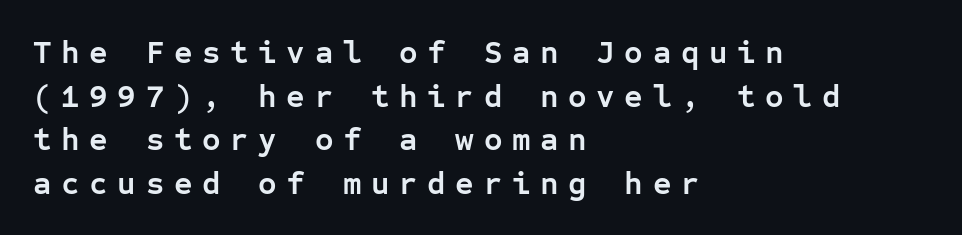
{"serif": "no", "italic": "no", "bold": "yes", "weight": "semibold", "width": "normal", "stroke_contrast": "low", "x_height": "medium", "monospaced": "yes", "underline": "no", "align": "left", "line_spacing": "normal", "line_spacing_ratio": 1.36, "letter_spacing": "wide", "letter_spacing_em": 0.3, "glyph_px": 32}
